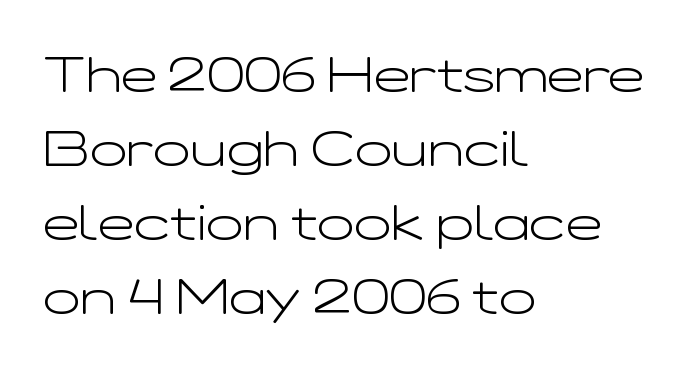
The image shows 49 px light, wide sans-serif type, upright; set left-aligned, normal line spacing (1.51x), normal letter spacing, not underlined; low stroke contrast and a medium x-height.
